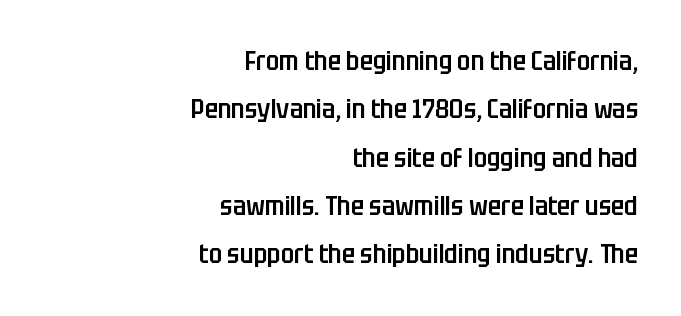
Q: Is the text bold? A: Semi-bold.
Q: Is the text italic (slanted)? A: No, it is upright.
Q: Is the text underlined? A: No.
Q: How is the paragraph aligned? A: Right-aligned.
Q: Is the spacing between letters normal or unusually wide? A: Normal.
